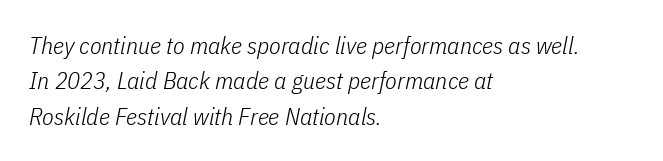
Q: Is the text bold? A: No.
Q: Is the text italic (slanted)? A: Yes, it leans right by about 11 degrees.
Q: Is the text underlined? A: No.
Q: How is the paragraph aligned? A: Left-aligned.
Q: Is the spacing between letters normal or unusually wide? A: Normal.
Q: Is the spacing between lines tight, normal or loose? A: Normal.
